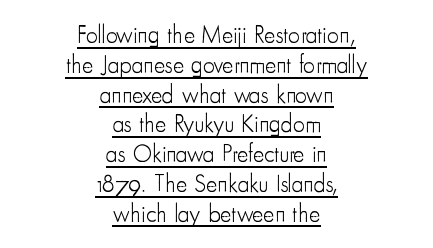
Quick note: not italic, upright. The weight would be labelled regular, book, light, or lighter still. The rendered words wear a rule along their underside. Which margin do the lines hug? Neither — every line sits in the middle. Caption: standard tracking, unaltered.
